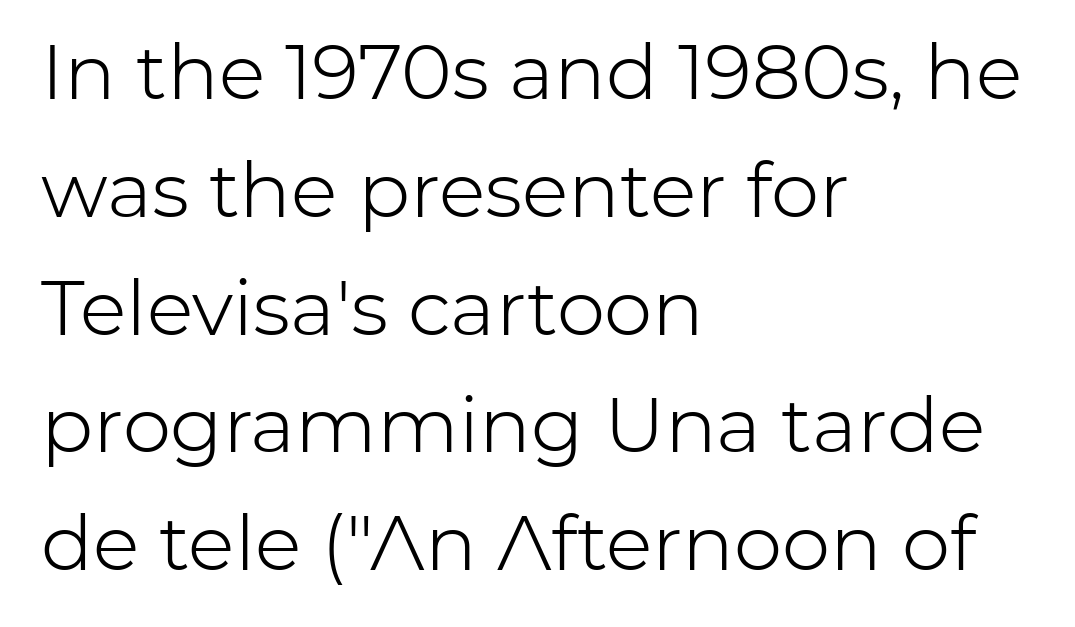
The image shows 77 px light sans-serif type, upright; set left-aligned, normal line spacing (1.53x), normal letter spacing, not underlined; low stroke contrast and a medium x-height.
